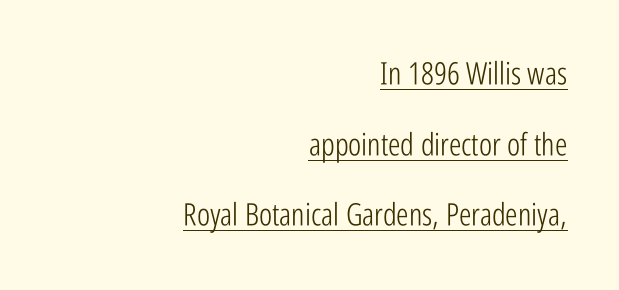
Q: Is the text bold? A: No.
Q: Is the text italic (slanted)? A: No, it is upright.
Q: Is the typeface a serif or a sans-serif typeface? A: Sans-serif.
Q: Is the text underlined? A: Yes.
Q: How is the paragraph aligned? A: Right-aligned.
Q: Is the spacing between letters normal or unusually wide? A: Normal.
Q: Is the spacing between lines tight, normal or loose? A: Loose.
Q: Width (condensed, normal, or wide)? A: Condensed.
Q: Stroke contrast? A: Low.
Q: x-height? A: Medium.
Q: Monospaced? A: No.
